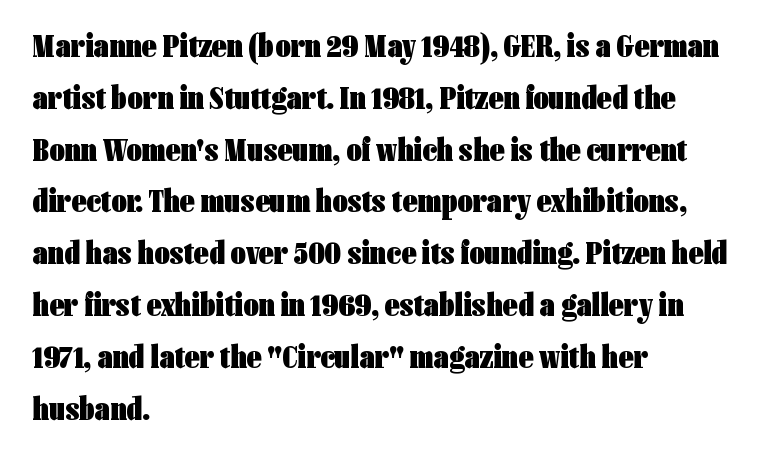
Q: Is the text bold? A: Yes.
Q: Is the text italic (slanted)? A: No, it is upright.
Q: Is the typeface a serif or a sans-serif typeface? A: Sans-serif.
Q: Is the text underlined? A: No.
Q: How is the paragraph aligned? A: Left-aligned.
Q: Is the spacing between letters normal or unusually wide? A: Normal.
Q: Is the spacing between lines tight, normal or loose? A: Normal.
Q: Width (condensed, normal, or wide)? A: Condensed.
Q: Stroke contrast? A: Low.
Q: x-height? A: Medium.
Q: Monospaced? A: No.
